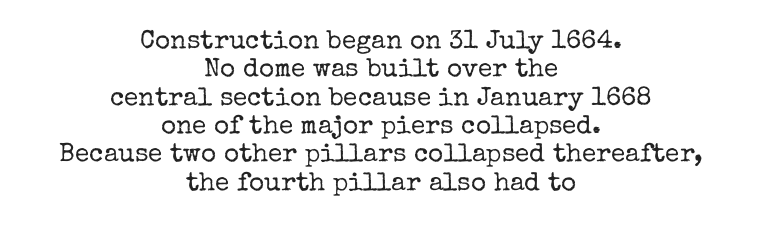
Q: Is the text bold? A: No.
Q: Is the text italic (slanted)? A: No, it is upright.
Q: Is the text underlined? A: No.
Q: How is the paragraph aligned? A: Centered.
Q: Is the spacing between letters normal or unusually wide? A: Normal.
Q: Is the spacing between lines tight, normal or loose? A: Tight.
